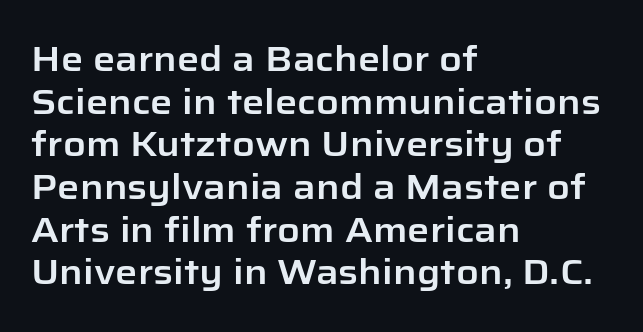
{"serif": "no", "italic": "no", "width": "normal", "stroke_contrast": "low", "x_height": "medium", "monospaced": "no", "underline": "no", "align": "left", "line_spacing_ratio": 1.22, "letter_spacing": "normal", "letter_spacing_em": 0.0, "glyph_px": 35}
